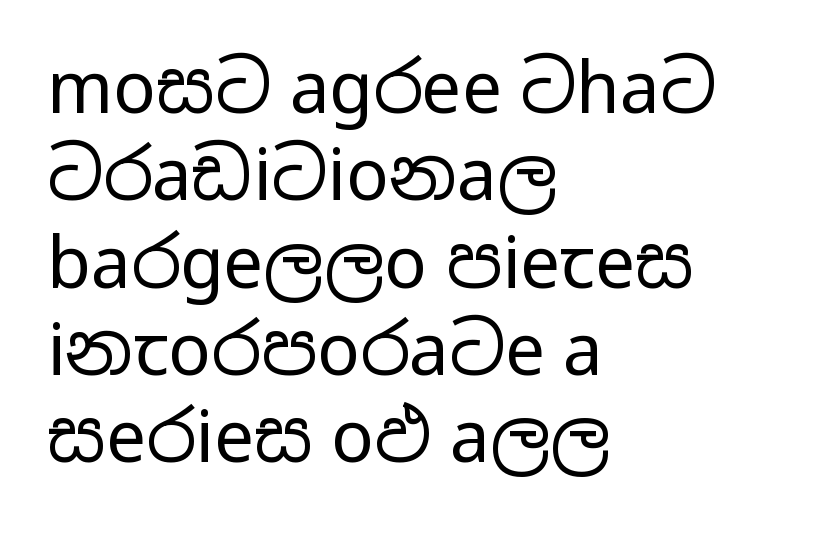
The image shows 71 px regular-weight, wide sans-serif type, upright; set left-aligned, line spacing 1.23x, normal letter spacing, not underlined; low stroke contrast and a medium x-height.
